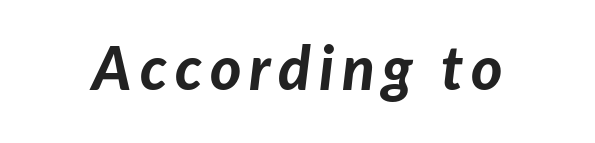
The image shows 60 px bold type, italic (leaning right); set not underlined; low stroke contrast and a medium x-height.
